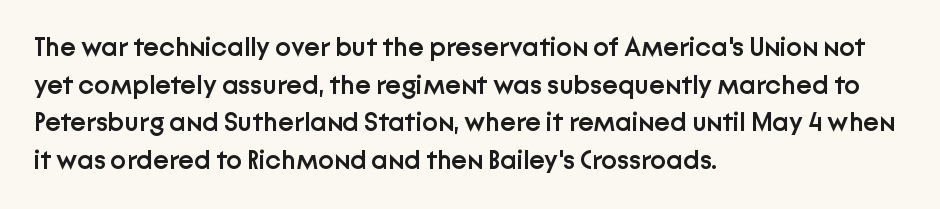
If you drew a ruler down the left edge, every line would touch it. Does the leading feel generous? No, just average. The gap between lines stays unmarked. This is the in-between weight designers call semibold or demi. These lines keep a tight, regular rhythm from letter to letter. This is roman type, the default non-slanted kind.
